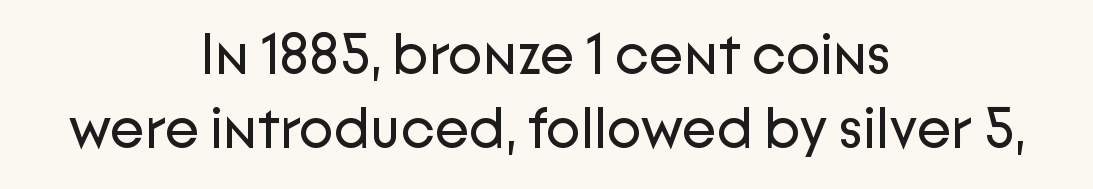
Default kerning and tracking; the words read as compact shapes. The characters are drawn with everyday or finer stroke widths. Horizontal alignment here is central, giving a formal, balanced look. Underlining? Definitely not there. The characters display no serif detailing; their extremities are plain.
